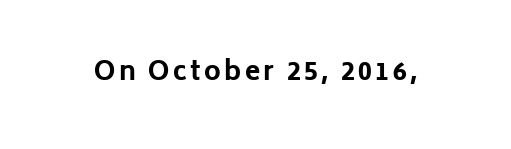
The image shows 25 px bold type, upright; set not underlined.
